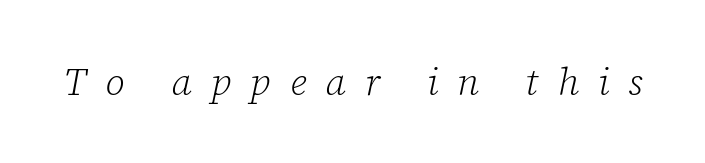
A typesetter would mark this as italic. Only glyphs here, with clear space below each row. Note the varied advance widths — an 'i' is clearly narrower than an 'm'. Tracking here is generous; glyphs stand well apart from one another. Regarding serifs, this sample has them. Ink coverage per letter is moderate at most.
